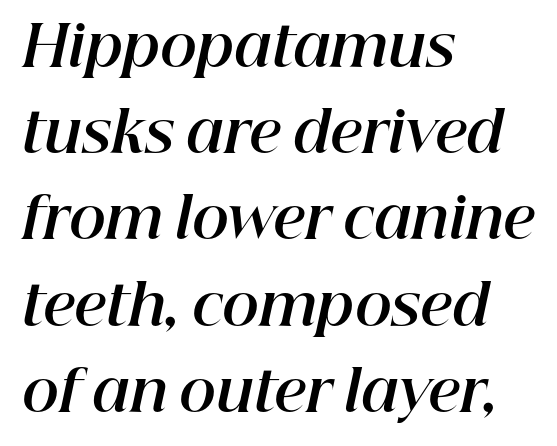
The image shows 56 px bold type, italic (leaning right); set left-aligned, normal line spacing (1.54x), normal letter spacing, not underlined; high stroke contrast and a medium x-height.
